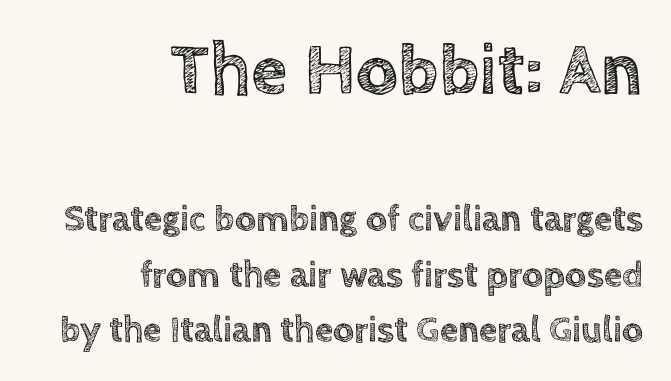
Q: Is the text italic (slanted)? A: No, it is upright.
Q: Is the text underlined? A: No.
Q: How is the paragraph aligned? A: Right-aligned.
Q: Is the spacing between letters normal or unusually wide? A: Normal.
Q: Is the spacing between lines tight, normal or loose? A: Normal.
Q: Which block of text is set in a larger size, the first (top) or the second (bottom)? A: The first (top) one.
Q: Width (condensed, normal, or wide)? A: Normal.
Q: x-height? A: Large.
Q: Monospaced? A: No.
